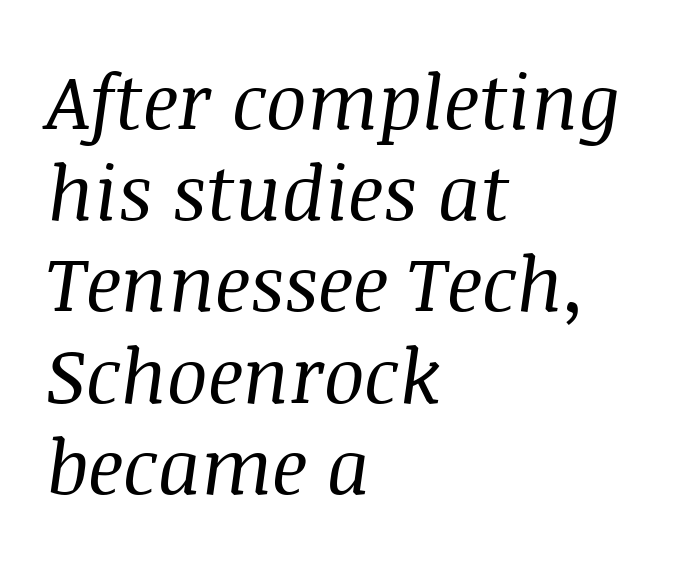
Q: Is the text bold? A: No.
Q: Is the text italic (slanted)? A: Yes, it leans right by about 8 degrees.
Q: Is the typeface a serif or a sans-serif typeface? A: Serif.
Q: Is the text underlined? A: No.
Q: How is the paragraph aligned? A: Left-aligned.
Q: Is the spacing between letters normal or unusually wide? A: Normal.
Q: Width (condensed, normal, or wide)? A: Normal.
Q: Stroke contrast? A: Medium.
Q: x-height? A: Large.
Q: Monospaced? A: No.
